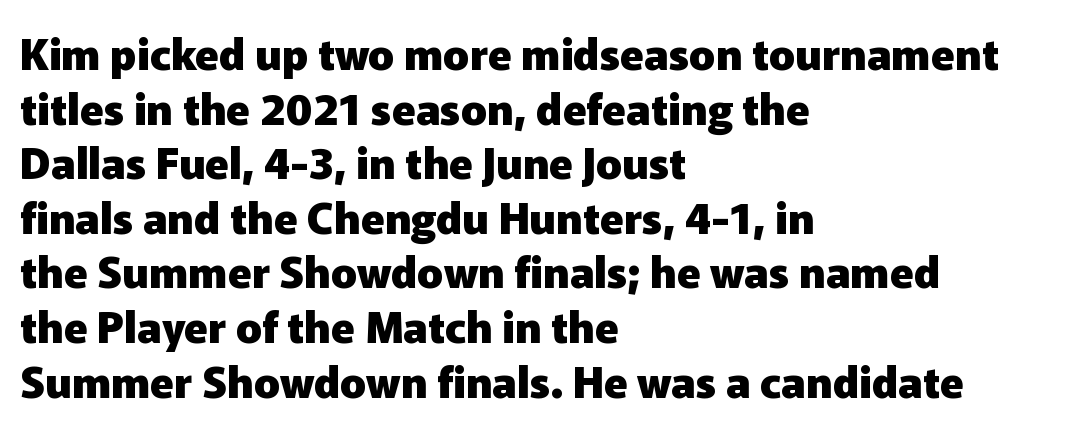
Stroke thickness is high; the sample reads as a true bold. Inter-character spacing is left at the font's built-in metrics. Is this a fixed-width face? No — the glyphs have proportional, varying widths. Nothing sits at the stroke ends, so this counts as sans-serif. Every stem runs plumb, perpendicular to the baseline.
